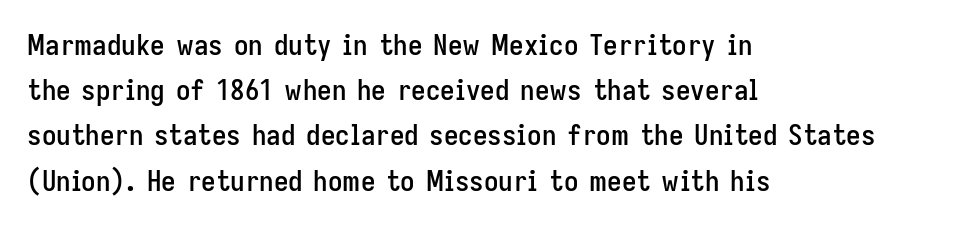
{"serif": "no", "italic": "no", "width": "condensed", "stroke_contrast": "low", "x_height": "medium", "monospaced": "no", "underline": "no", "align": "left", "line_spacing": "normal", "line_spacing_ratio": 1.56, "letter_spacing": "normal", "letter_spacing_em": 0.0, "glyph_px": 29}
